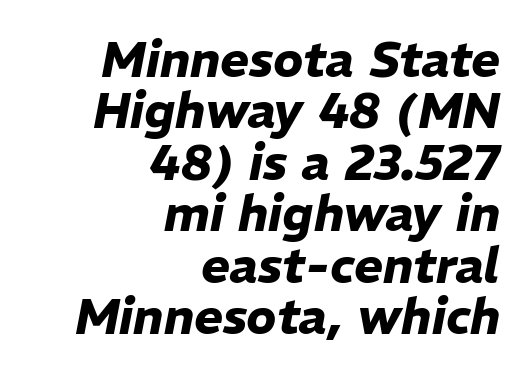
Slant detected: the letters are inclined. I'd describe the lettering as bold — thick and assertive. The passage shown is typed in a proportional face where columns would drift. This block would grow much taller if given ordinary leading; it's compressed now.
